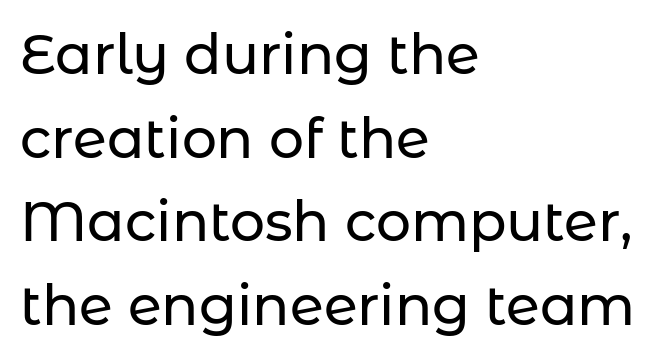
The image shows 55 px sans-serif type, upright; set left-aligned, normal line spacing (1.52x), normal letter spacing, not underlined; low stroke contrast and a medium x-height.
